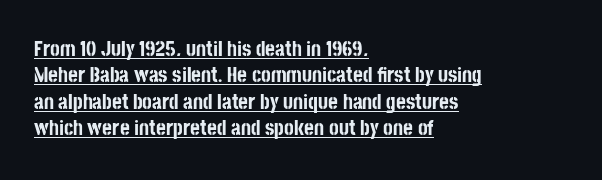
Q: Is the text bold? A: Yes.
Q: Is the text italic (slanted)? A: No, it is upright.
Q: Is the text underlined? A: Yes.
Q: How is the paragraph aligned? A: Left-aligned.
Q: Is the spacing between letters normal or unusually wide? A: Normal.
Q: Is the spacing between lines tight, normal or loose? A: Normal.
